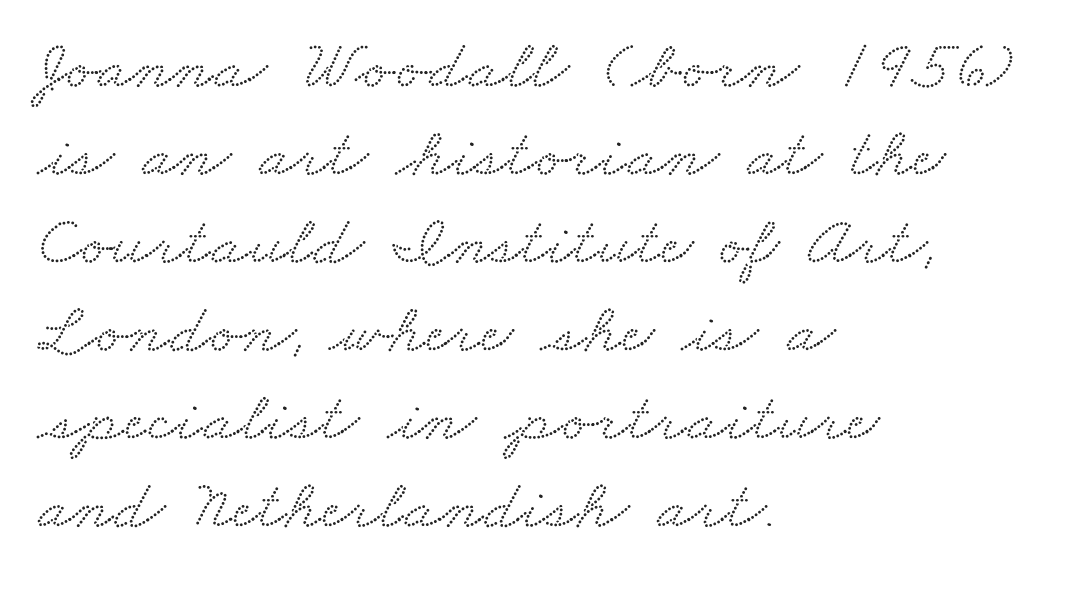
Every row of glyphs begins at an identical x-position on the left. The face used here is seriffed, in the tradition of book romans. Glance below the letters and you will spot only blank space. Each letter keeps its own natural width here, so spacing adapts to shape. No extra tracking has been applied to these lines.
